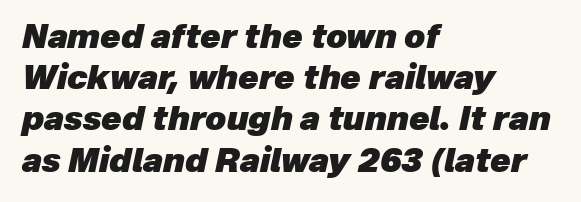
The image shows 33 px heavy type, italic (leaning right); set left-aligned, normal line spacing (1.25x), normal letter spacing, not underlined; low stroke contrast and a medium x-height.
